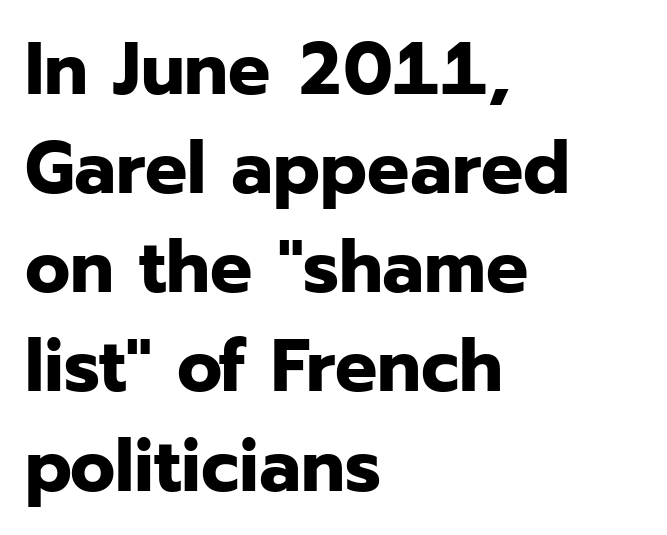
The image shows 74 px bold sans-serif type, upright; set left-aligned, normal line spacing (1.34x), normal letter spacing, not underlined; low stroke contrast and a medium x-height.
